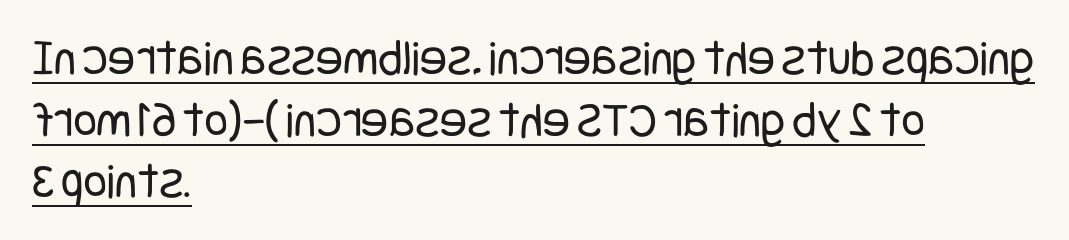
The image shows 51 px regular-weight, condensed sans-serif type, upright; set left-aligned, line spacing 1.21x, normal letter spacing, underlined; low stroke contrast and a large x-height.
